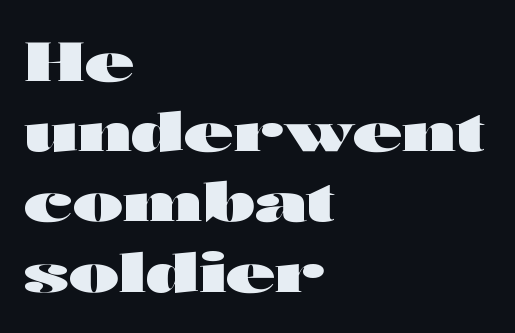
Q: Is the text bold? A: Yes.
Q: Is the text italic (slanted)? A: No, it is upright.
Q: Is the typeface a serif or a sans-serif typeface? A: Serif.
Q: Is the text underlined? A: No.
Q: How is the paragraph aligned? A: Left-aligned.
Q: Is the spacing between letters normal or unusually wide? A: Normal.
Q: Is the spacing between lines tight, normal or loose? A: Normal.
Q: Width (condensed, normal, or wide)? A: Wide.
Q: Stroke contrast? A: High.
Q: x-height? A: Medium.
Q: Monospaced? A: No.
